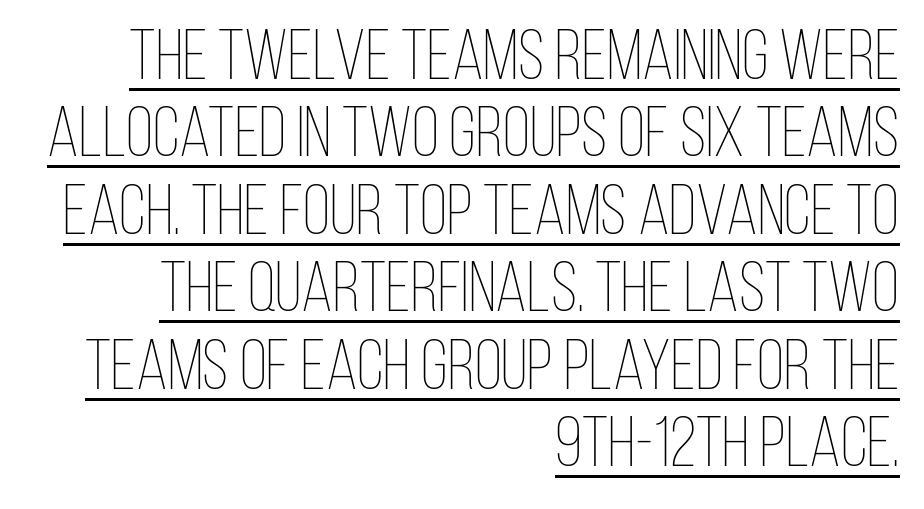
The image shows 71 px thin, condensed type, upright; set right-aligned, tight line spacing (1.09x), normal letter spacing, underlined; low stroke contrast and a large x-height.
